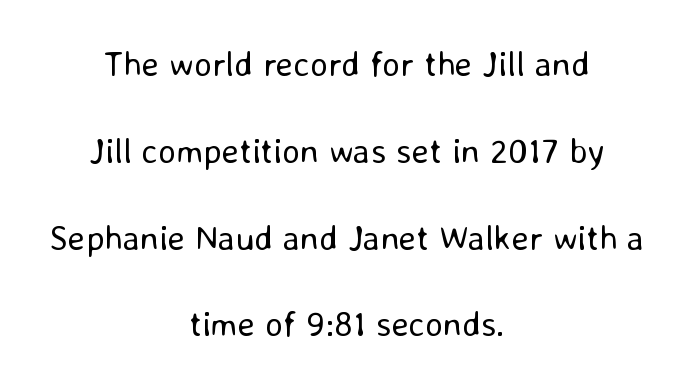
You could not count columns in this text — the font is proportionally spaced. In terms of letterform style, serifs are entirely absent. This reads as an unemphasized weight, regular at the heaviest. Does the lettering tilt? It doesn't — this is upright.
